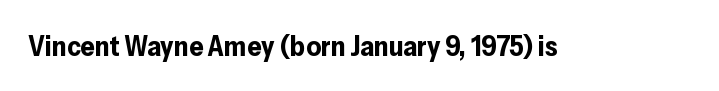
The passage shown is emphatically bold. Observe the ordinary spacing: letters are neighbours, not strangers. Spacing verdict: proportional, widths tailored to each character. The designer went with a sans here, leaving each stem footless. Rule under the text: the space is simply empty.
